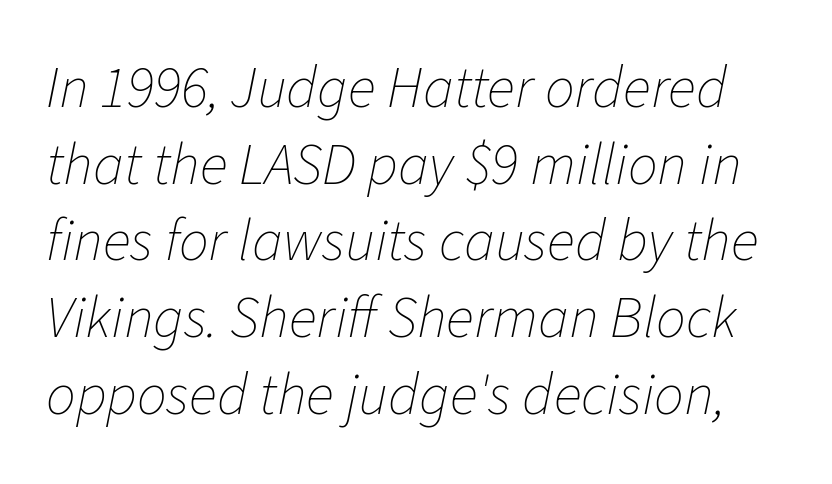
The image shows 59 px thin type, italic (leaning right); set normal line spacing (1.3x), normal letter spacing, not underlined; low stroke contrast and a medium x-height.
